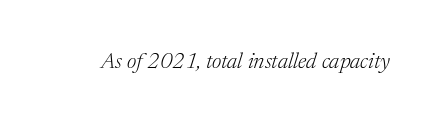
The image shows 22 px text type, italic (leaning right); set normal letter spacing, not underlined.
